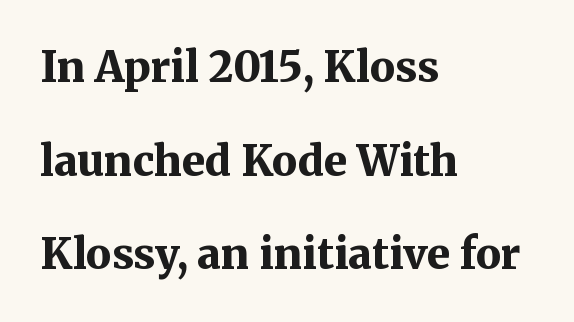
{"serif": "yes", "italic": "no", "bold": "yes", "weight": "bold", "width": "normal", "stroke_contrast": "medium", "x_height": "medium", "monospaced": "no", "underline": "no", "align": "left", "line_spacing": "loose", "line_spacing_ratio": 2.23, "letter_spacing": "normal", "letter_spacing_em": 0.0, "glyph_px": 42}
